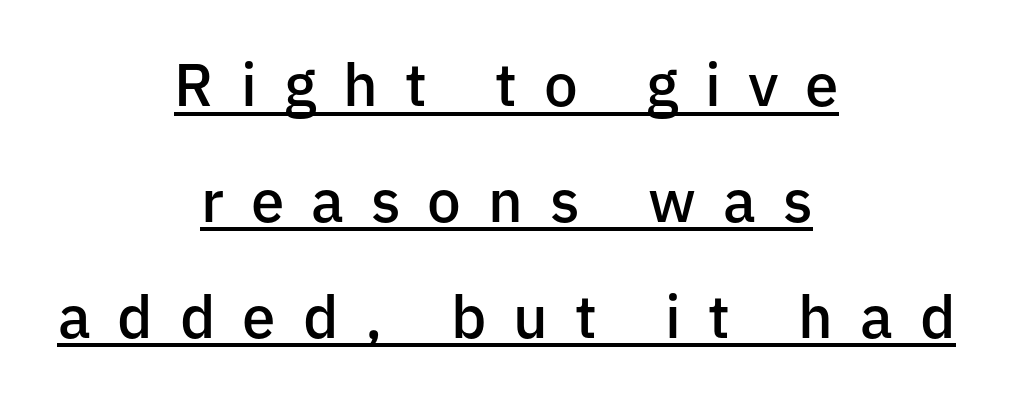
{"serif": "no", "italic": "no", "bold": "semi", "weight": "semibold", "width": "normal", "stroke_contrast": "low", "x_height": "medium", "monospaced": "no", "underline": "yes", "align": "center", "line_spacing": "loose", "line_spacing_ratio": 1.93, "letter_spacing": "wide", "letter_spacing_em": 0.45, "glyph_px": 60}
